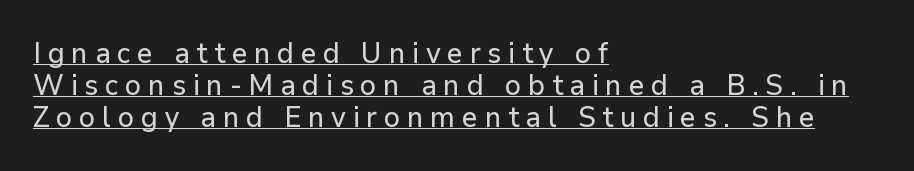
The image shows 29 px sans-serif type, upright; set left-aligned, tight line spacing (1.1x), unusually wide letter spacing (+0.23 em), underlined; low stroke contrast and a medium x-height.
